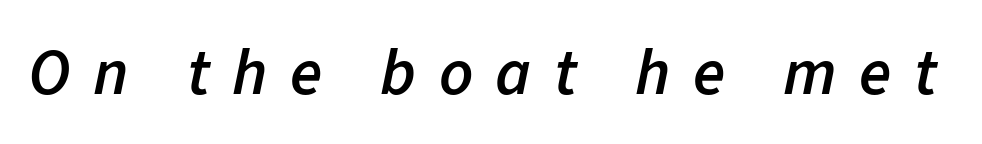
{"italic": "yes", "lean": "right", "slant_degrees": 11, "bold": "semi", "weight": "semibold", "width": "normal", "stroke_contrast": "low", "x_height": "medium", "monospaced": "no", "underline": "no", "letter_spacing": "wide", "letter_spacing_em": 0.34, "glyph_px": 66}
